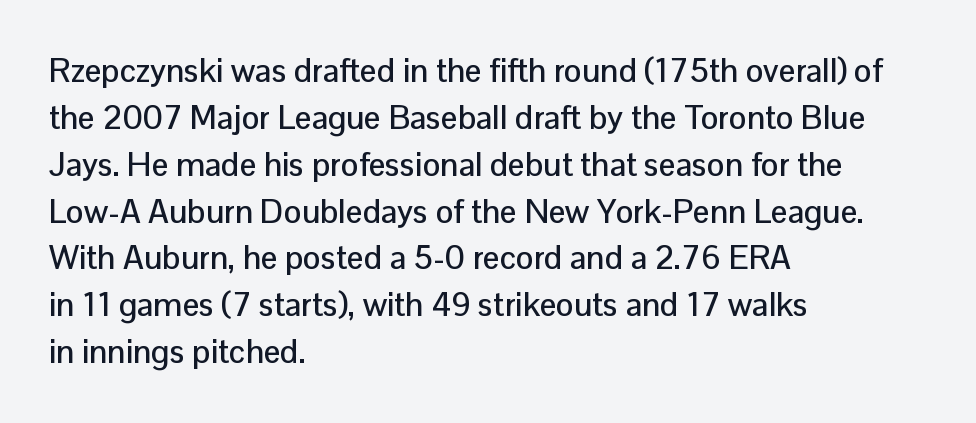
The baseline area is clear. Letterform terminals end flat and unadorned throughout the passage. The block of text has a typical density, with ordinary space between rows. Think of a printed novel: that variable character pitch is what you see here. In CSS terms this would be text-align: left. Ascenders rise straight up at ninety degrees.
